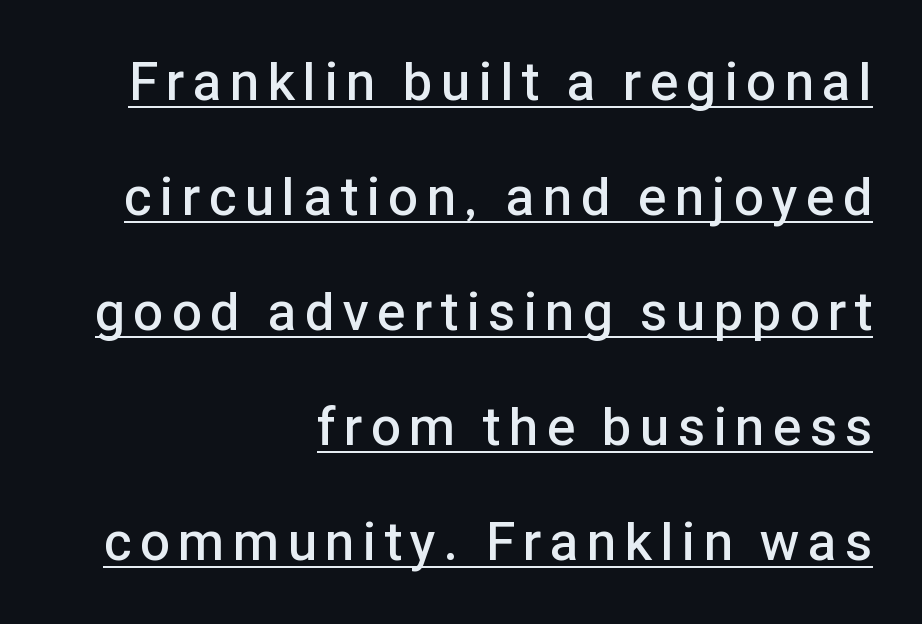
{"serif": "no", "italic": "no", "bold": "semi", "weight": "semibold", "width": "normal", "stroke_contrast": "low", "x_height": "medium", "monospaced": "no", "underline": "yes", "align": "right", "line_spacing": "loose", "line_spacing_ratio": 2.17, "glyph_px": 53}
